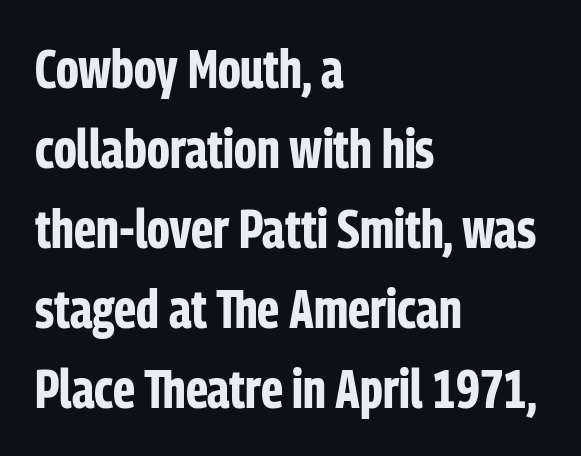
Q: Is the text bold? A: Yes.
Q: Is the text italic (slanted)? A: No, it is upright.
Q: Is the typeface a serif or a sans-serif typeface? A: Sans-serif.
Q: Is the text underlined? A: No.
Q: How is the paragraph aligned? A: Left-aligned.
Q: Is the spacing between letters normal or unusually wide? A: Normal.
Q: Is the spacing between lines tight, normal or loose? A: Normal.
Q: Width (condensed, normal, or wide)? A: Condensed.
Q: Stroke contrast? A: Low.
Q: x-height? A: Medium.
Q: Monospaced? A: No.
